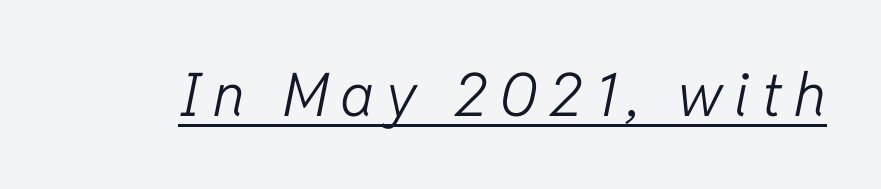
The image shows 60 px light type, italic (leaning right); set underlined; low stroke contrast and a medium x-height.
